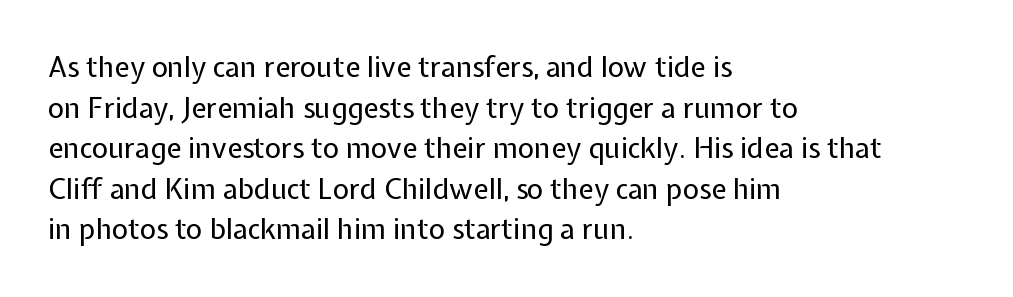
The image shows 28 px regular-weight sans-serif type, upright; set left-aligned, normal line spacing (1.45x), normal letter spacing, not underlined; low stroke contrast and a medium x-height.
